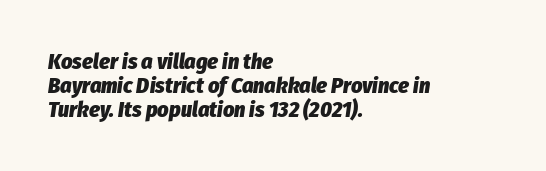
The image shows 22 px bold type, italic (leaning right); set left-aligned, tight line spacing (1.08x), normal letter spacing, not underlined.
